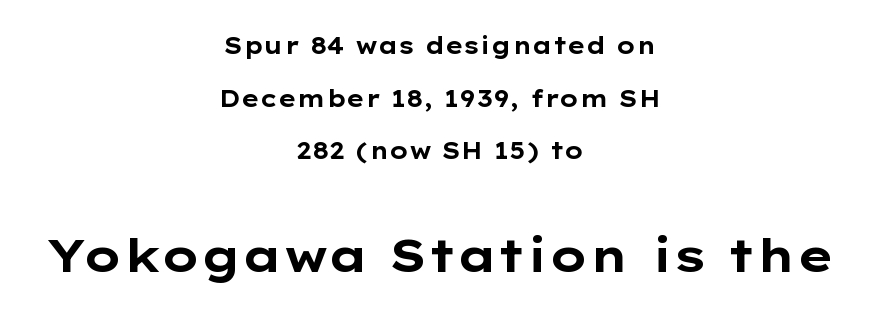
{"serif": "no", "italic": "no", "bold": "yes", "weight": "bold", "width": "wide", "stroke_contrast": "low", "x_height": "medium", "monospaced": "no", "underline": "no", "align": "center", "line_spacing": "loose", "line_spacing_ratio": 2.29, "letter_spacing": "normal", "letter_spacing_em": 0.0, "larger_block": "second", "size_ratio": 2.0, "glyph_px": 46}
